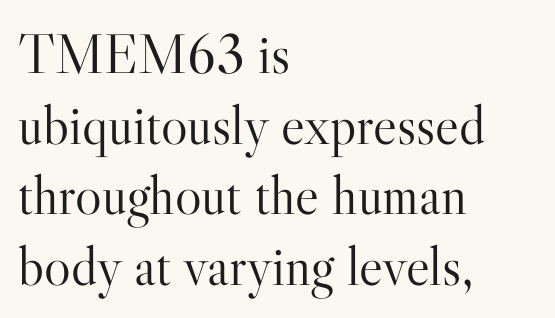
Q: Is the text bold? A: No.
Q: Is the text italic (slanted)? A: No, it is upright.
Q: Is the typeface a serif or a sans-serif typeface? A: Serif.
Q: Is the text underlined? A: No.
Q: How is the paragraph aligned? A: Left-aligned.
Q: Is the spacing between letters normal or unusually wide? A: Normal.
Q: Is the spacing between lines tight, normal or loose? A: Normal.
Q: Width (condensed, normal, or wide)? A: Normal.
Q: Stroke contrast? A: High.
Q: x-height? A: Small.
Q: Monospaced? A: No.
